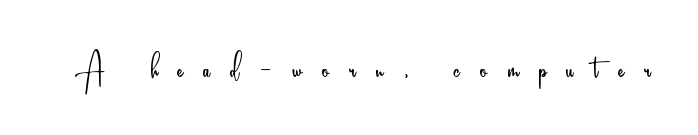
Do the characters align in a grid? No, the font is proportional. No feet cap the strokes, marking this as sans-serif type. Only glyphs here, with clear space below each row. Words appear elongated and porous because spacing is wide. The passage shown is not bold in any degree.
